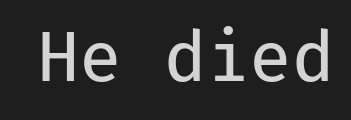
The type is set solid horizontally, with unmodified tracking. Is this a sans? Yes — the strokes have no serifs. The specimen reads as upright at a glance. Letters rest on an invisible, unmarked baseline. Do the characters align in a grid? Yes, the font is monospaced.
